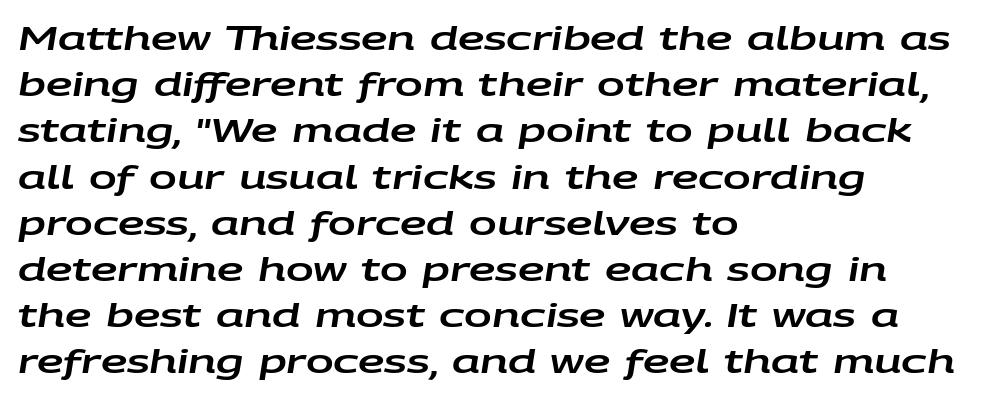
Short and long lines alike share a common starting point at left. Each word holds together tightly as a unit, with standard inter-letter gaps. These lines are rendered in a variable-pitch font. Normally led — the rows are evenly, conventionally spaced.
